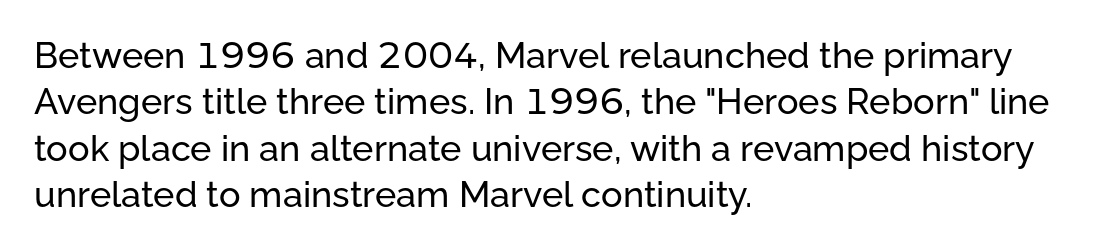
Q: Is the text italic (slanted)? A: No, it is upright.
Q: Is the typeface a serif or a sans-serif typeface? A: Sans-serif.
Q: Is the text underlined? A: No.
Q: How is the paragraph aligned? A: Left-aligned.
Q: Is the spacing between letters normal or unusually wide? A: Normal.
Q: Is the spacing between lines tight, normal or loose? A: Normal.
Q: Width (condensed, normal, or wide)? A: Normal.
Q: Stroke contrast? A: Low.
Q: x-height? A: Medium.
Q: Monospaced? A: No.
